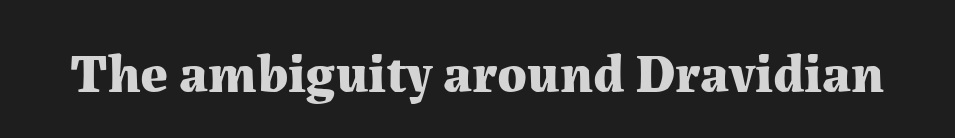
The image shows 55 px bold serif type, upright; set normal letter spacing, not underlined; medium stroke contrast and a medium x-height.
